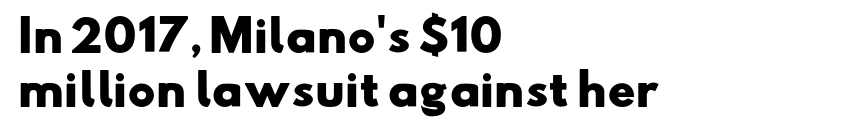
{"serif": "no", "bold": "yes", "weight": "heavy", "width": "wide", "stroke_contrast": "low", "x_height": "small", "monospaced": "no", "underline": "no", "align": "left", "line_spacing": "normal", "line_spacing_ratio": 1.29, "letter_spacing": "normal", "letter_spacing_em": 0.0, "glyph_px": 42}
